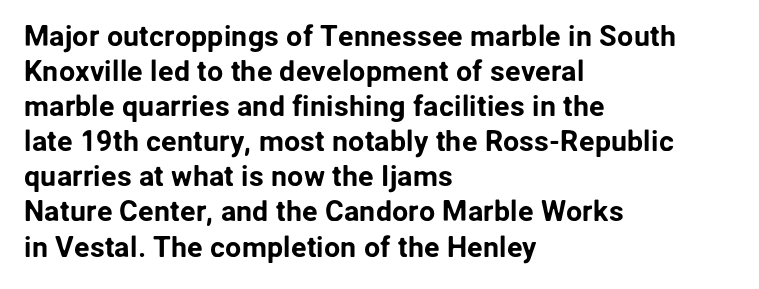
Q: Is the text italic (slanted)? A: No, it is upright.
Q: Is the typeface a serif or a sans-serif typeface? A: Sans-serif.
Q: Is the text underlined? A: No.
Q: How is the paragraph aligned? A: Left-aligned.
Q: Is the spacing between letters normal or unusually wide? A: Normal.
Q: Width (condensed, normal, or wide)? A: Normal.
Q: Stroke contrast? A: Low.
Q: x-height? A: Medium.
Q: Monospaced? A: No.
